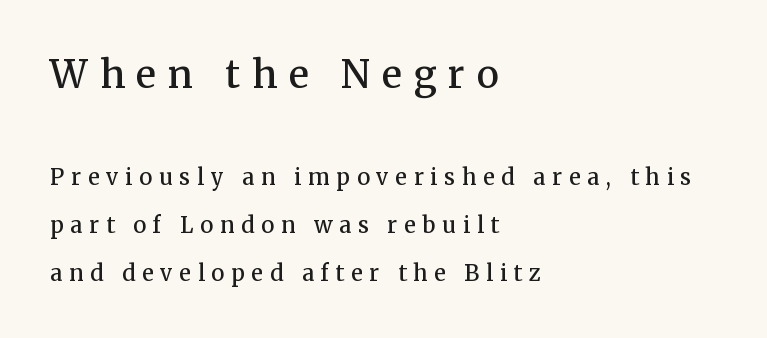
{"serif": "yes", "italic": "no", "bold": "semi", "weight": "semibold", "width": "normal", "stroke_contrast": "medium", "x_height": "medium", "monospaced": "no", "underline": "no", "align": "left", "line_spacing": "loose", "line_spacing_ratio": 2.18, "letter_spacing": "wide", "letter_spacing_em": 0.31, "larger_block": "first", "size_ratio": 1.73, "glyph_px": 38}
